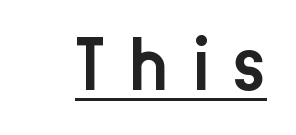
Q: Is the text bold? A: Semi-bold.
Q: Is the text italic (slanted)? A: No, it is upright.
Q: Is the typeface a serif or a sans-serif typeface? A: Sans-serif.
Q: Is the text underlined? A: Yes.
Q: Is the spacing between letters normal or unusually wide? A: Unusually wide.
Q: Width (condensed, normal, or wide)? A: Normal.
Q: Stroke contrast? A: Low.
Q: x-height? A: Medium.
Q: Monospaced? A: No.
